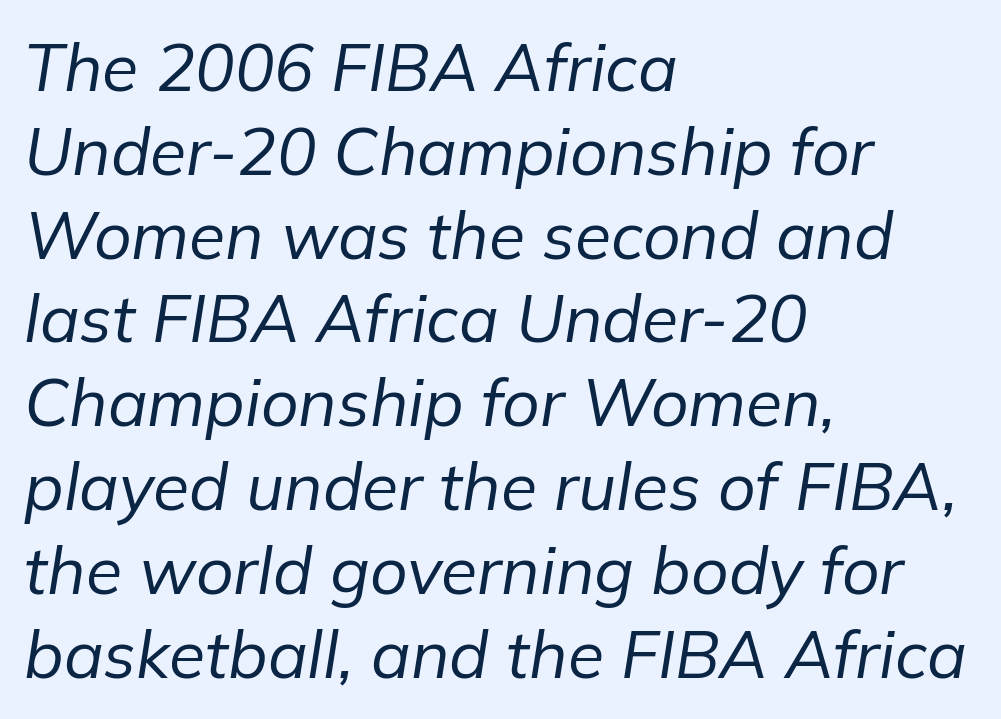
The font's italic variant was chosen for this text. Compared with a typical body face, this is equally light or lighter still. The ragged edge is on the right, which tells us the setting is flush left. Any mark beneath the type? The region is blank. Whoever set this chose a conventional vertical rhythm.
